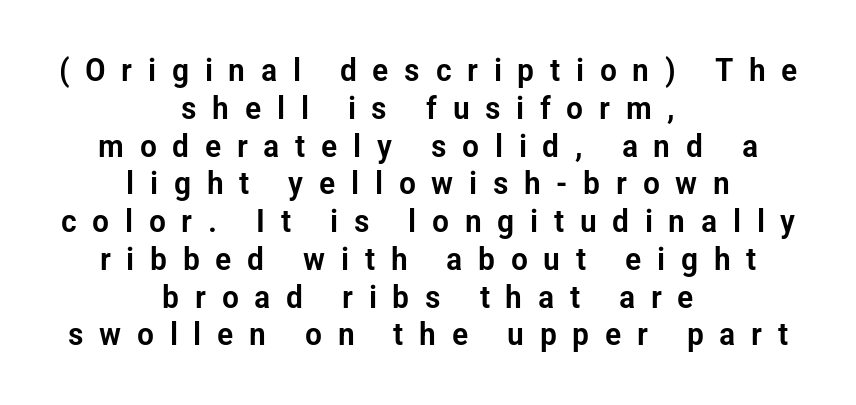
Q: Is the text italic (slanted)? A: No, it is upright.
Q: Is the typeface a serif or a sans-serif typeface? A: Sans-serif.
Q: Is the text underlined? A: No.
Q: How is the paragraph aligned? A: Centered.
Q: Is the spacing between letters normal or unusually wide? A: Unusually wide.
Q: Width (condensed, normal, or wide)? A: Condensed.
Q: Stroke contrast? A: Low.
Q: x-height? A: Medium.
Q: Monospaced? A: No.
